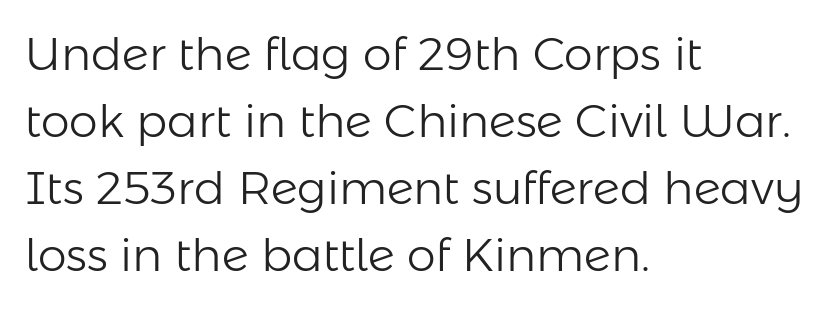
Q: Is the text bold? A: No.
Q: Is the text italic (slanted)? A: No, it is upright.
Q: Is the typeface a serif or a sans-serif typeface? A: Sans-serif.
Q: Is the text underlined? A: No.
Q: How is the paragraph aligned? A: Left-aligned.
Q: Is the spacing between letters normal or unusually wide? A: Normal.
Q: Is the spacing between lines tight, normal or loose? A: Normal.
Q: Width (condensed, normal, or wide)? A: Normal.
Q: Stroke contrast? A: Low.
Q: x-height? A: Medium.
Q: Monospaced? A: No.
